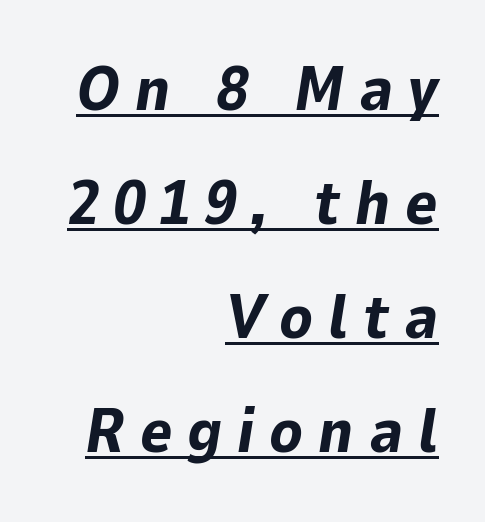
{"italic": "yes", "lean": "right", "slant_degrees": 9, "bold": "yes", "weight": "bold", "width": "normal", "stroke_contrast": "low", "x_height": "medium", "monospaced": "no", "underline": "yes", "align": "right", "line_spacing_ratio": 1.84, "letter_spacing": "wide", "letter_spacing_em": 0.24, "glyph_px": 62}
